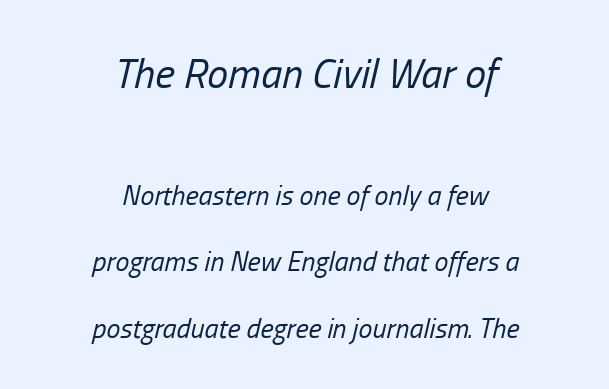
{"italic": "yes", "lean": "right", "slant_degrees": 13, "bold": "no", "weight": "regular", "width": "condensed", "stroke_contrast": "low", "x_height": "medium", "monospaced": "no", "underline": "no", "align": "center", "line_spacing": "loose", "line_spacing_ratio": 2.37, "letter_spacing": "normal", "letter_spacing_em": 0.0, "larger_block": "first", "size_ratio": 1.5, "glyph_px": 42}
